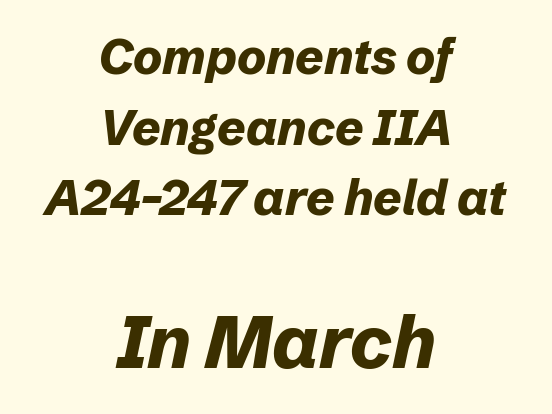
The image shows 73 px bold type, italic (leaning right); set centered, normal line spacing (1.44x), normal letter spacing, not underlined; the second (bottom) block is 1.49x larger; low stroke contrast and a medium x-height.
